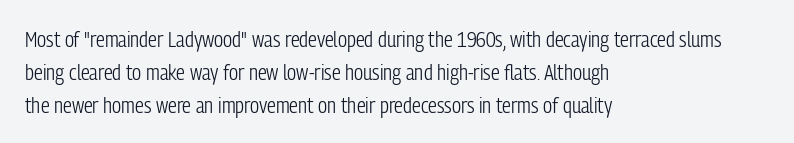
The image shows 22 px text type, upright; set left-aligned, normal line spacing (1.49x), normal letter spacing, not underlined.
